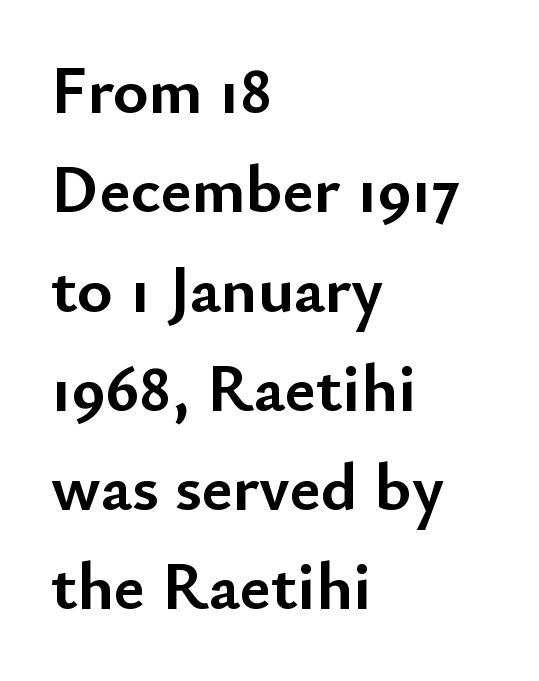
The image shows 68 px semibold sans-serif type, upright; set left-aligned, normal line spacing (1.46x), normal letter spacing, not underlined; low stroke contrast and a small x-height.
